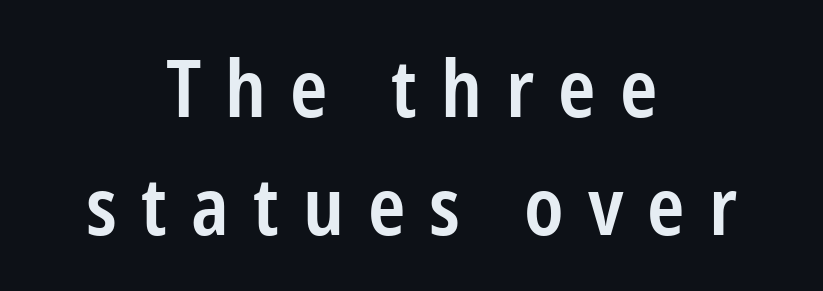
The image shows 80 px semibold, condensed sans-serif type, upright; set centered, normal line spacing (1.48x), unusually wide letter spacing (+0.3 em), not underlined; low stroke contrast and a medium x-height.
